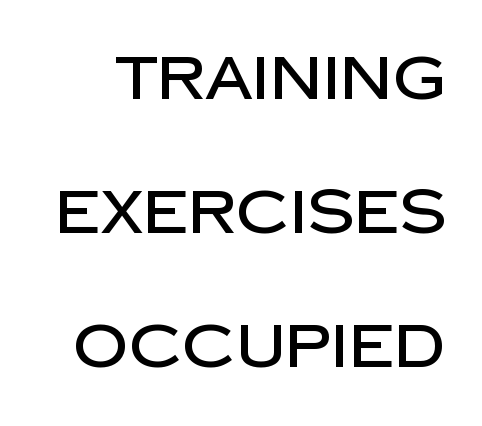
Each word holds together tightly as a unit, with standard inter-letter gaps. The letters advance in unequal steps, a hallmark of proportional type. Italic? Not at all — the glyphs are vertical. The baseline area is clear. I'd call this a sans setting — the letters go barefoot.
